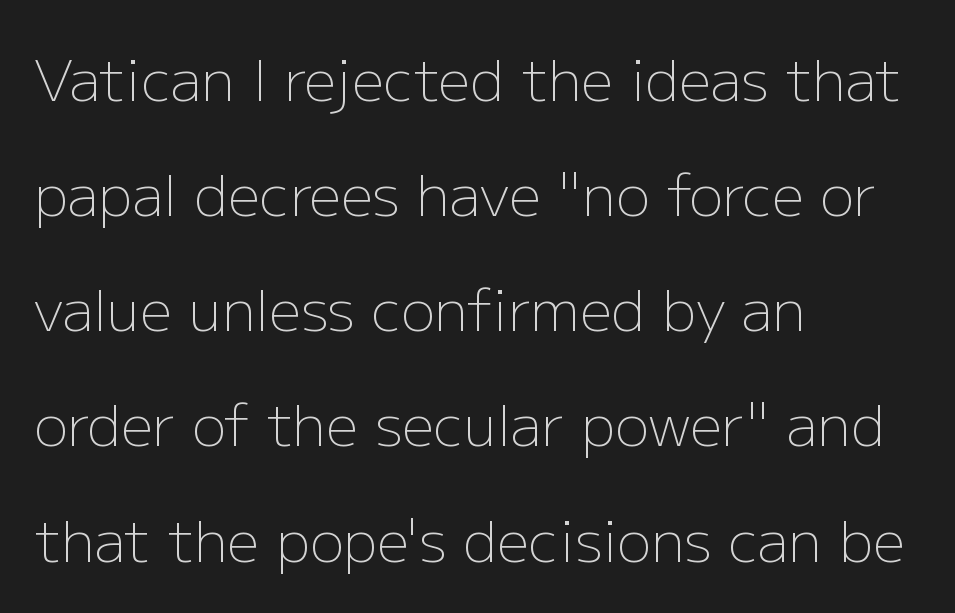
Here the designer chose a conventional face with non-uniform glyph widths. Bare-footed words on every line. The characters display no serif detailing; their extremities are plain. Caption: multi-line text, flush left, ragged right.
